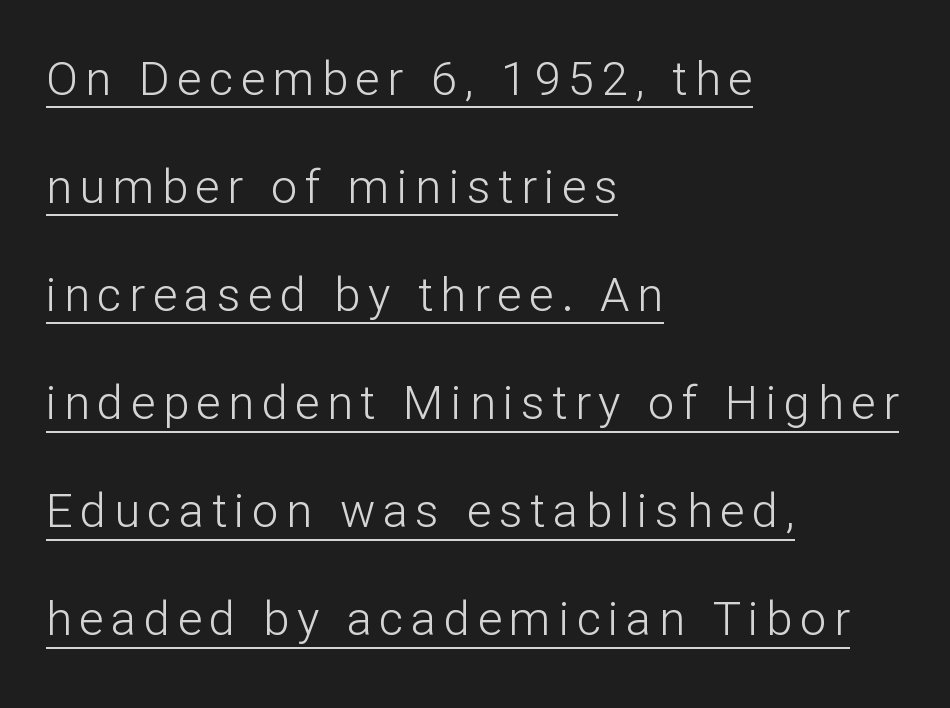
{"serif": "no", "italic": "no", "bold": "no", "weight": "light", "width": "normal", "stroke_contrast": "low", "x_height": "medium", "monospaced": "no", "underline": "yes", "align": "left", "line_spacing": "loose", "line_spacing_ratio": 2.3, "glyph_px": 47}
